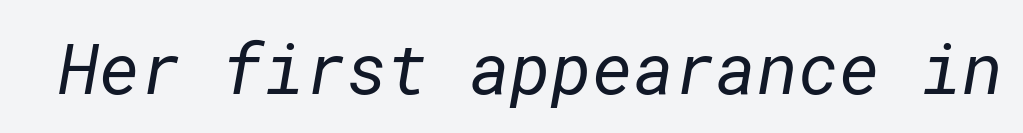
A typesetter would label this face a sans. Is the stroke heavy? The answer is a plain regular-or-lighter. Decoration check: the copy has no underline. Characters follow at the spacing the type designer built in.
